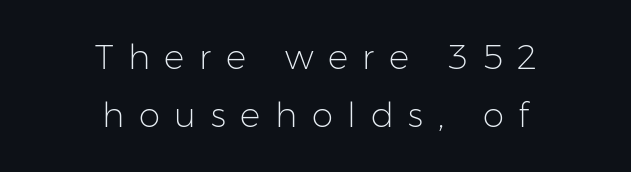
Vertical strokes here are truly vertical. These lines are rendered in a variable-pitch font. Teacher's note: observe the equal gaps on both sides — that is centered alignment. Any mark beneath the type? The region is blank. Regular leading.
